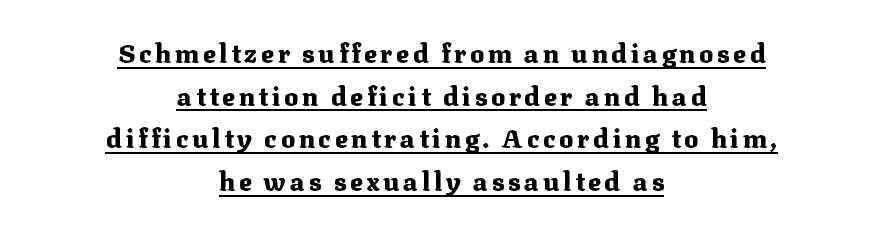
The image shows 26 px bold type, upright; set centered, normal line spacing (1.64x), underlined.
